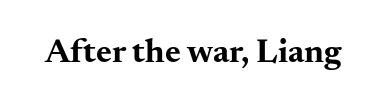
Q: Is the text bold? A: Yes.
Q: Is the text italic (slanted)? A: No, it is upright.
Q: Is the typeface a serif or a sans-serif typeface? A: Serif.
Q: Is the text underlined? A: No.
Q: Is the spacing between letters normal or unusually wide? A: Normal.
Q: Width (condensed, normal, or wide)? A: Wide.
Q: Stroke contrast? A: Medium.
Q: x-height? A: Small.
Q: Monospaced? A: No.
